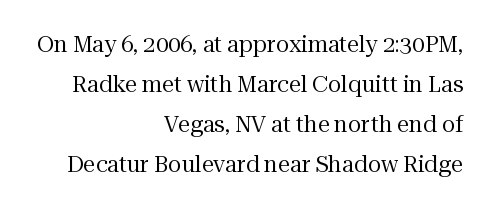
The ragged edge is on the left, which tells us the setting is flush right. Each stroke keeps to a modest, everyday thickness or less. Underlining? Definitely not there. This sample uses an upright cut, with every glyph sitting square on the baseline. How are the letters spaced? Ordinarily, with no added tracking.
